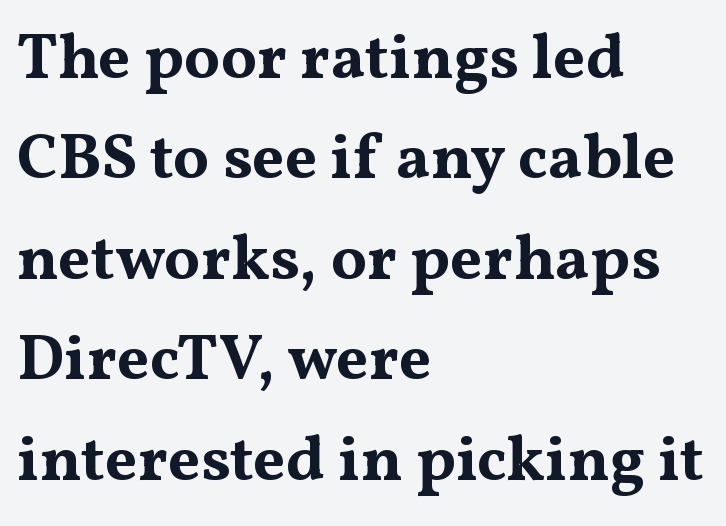
Successive baselines arrive at the customary interval. Typographically, this falls in the serif category. Each word holds together tightly as a unit, with standard inter-letter gaps. Only glyphs here, with clear space below each row.
